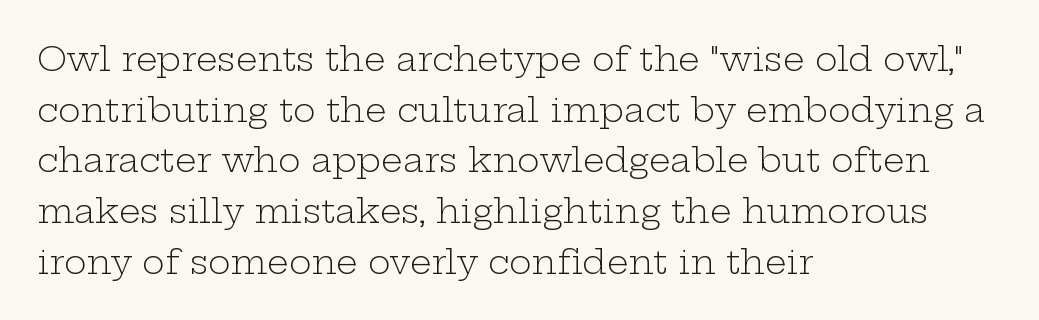
Look at the bottom of the vertical strokes: they flare into serifs here. This sample uses an upright cut, with every glyph sitting square on the baseline. Each letter keeps its own natural width here, so spacing adapts to shape. Honestly, there is no underline to notice here at all. Tracking here is standard; glyphs follow each other at the usual distance.
